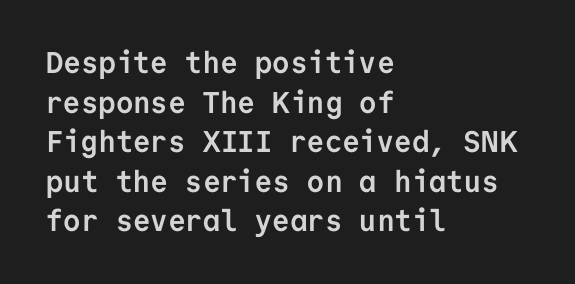
Quick note: not italic, upright. Lines of text with bare space underneath. Nothing sits at the stroke ends, so this counts as sans-serif. The rendering uses typewriter-style spacing with identical character cells. The gaps between neighbouring characters are ordinary and unremarkable. The rag falls on the right side of this text block.
